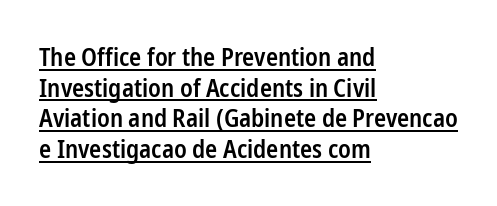
Q: Is the text bold? A: Semi-bold.
Q: Is the text italic (slanted)? A: No, it is upright.
Q: Is the text underlined? A: Yes.
Q: How is the paragraph aligned? A: Left-aligned.
Q: Is the spacing between letters normal or unusually wide? A: Normal.
